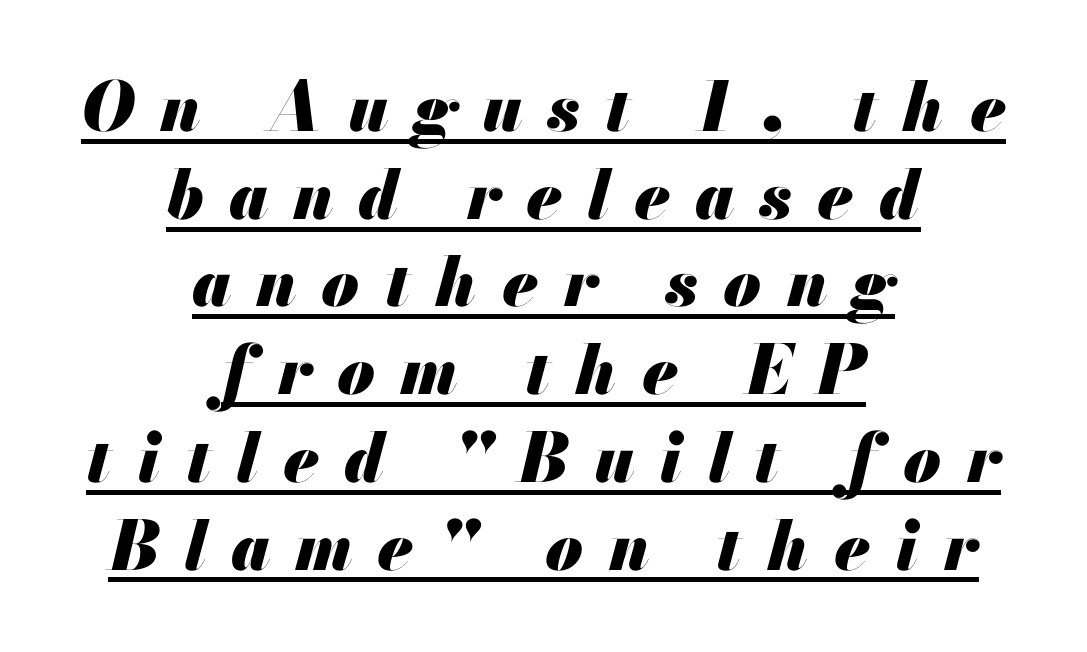
Q: Is the text bold? A: Yes.
Q: Is the text italic (slanted)? A: Yes, it leans right by about 13 degrees.
Q: Is the text underlined? A: Yes.
Q: How is the paragraph aligned? A: Centered.
Q: Is the spacing between letters normal or unusually wide? A: Unusually wide.
Q: Is the spacing between lines tight, normal or loose? A: Normal.
Q: Width (condensed, normal, or wide)? A: Normal.
Q: Stroke contrast? A: Medium.
Q: x-height? A: Small.
Q: Monospaced? A: No.
